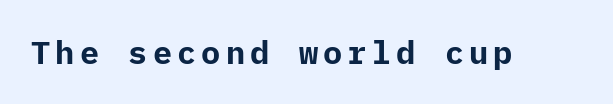
{"serif": "no", "italic": "no", "bold": "yes", "weight": "bold", "width": "normal", "stroke_contrast": "low", "x_height": "medium", "underline": "no", "glyph_px": 32}
